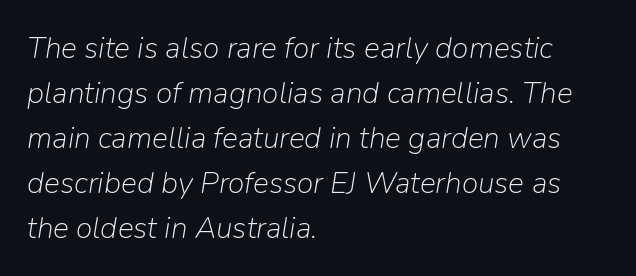
The image shows 30 px light type, italic (leaning right); set left-aligned, normal line spacing (1.5x), normal letter spacing, not underlined; low stroke contrast and a medium x-height.
